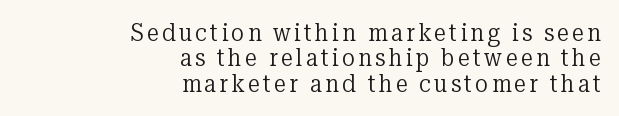
{"italic": "no", "bold": "no", "underline": "no", "align": "right", "line_spacing": "tight", "line_spacing_ratio": 1.06, "glyph_px": 24}
